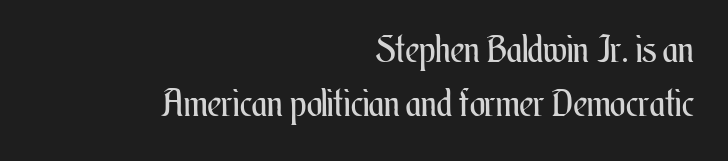
Q: Is the text bold? A: No.
Q: Is the text italic (slanted)? A: No, it is upright.
Q: Is the text underlined? A: No.
Q: How is the paragraph aligned? A: Right-aligned.
Q: Is the spacing between letters normal or unusually wide? A: Normal.
Q: Is the spacing between lines tight, normal or loose? A: Normal.
Q: Width (condensed, normal, or wide)? A: Condensed.
Q: Stroke contrast? A: Medium.
Q: x-height? A: Small.
Q: Monospaced? A: No.
